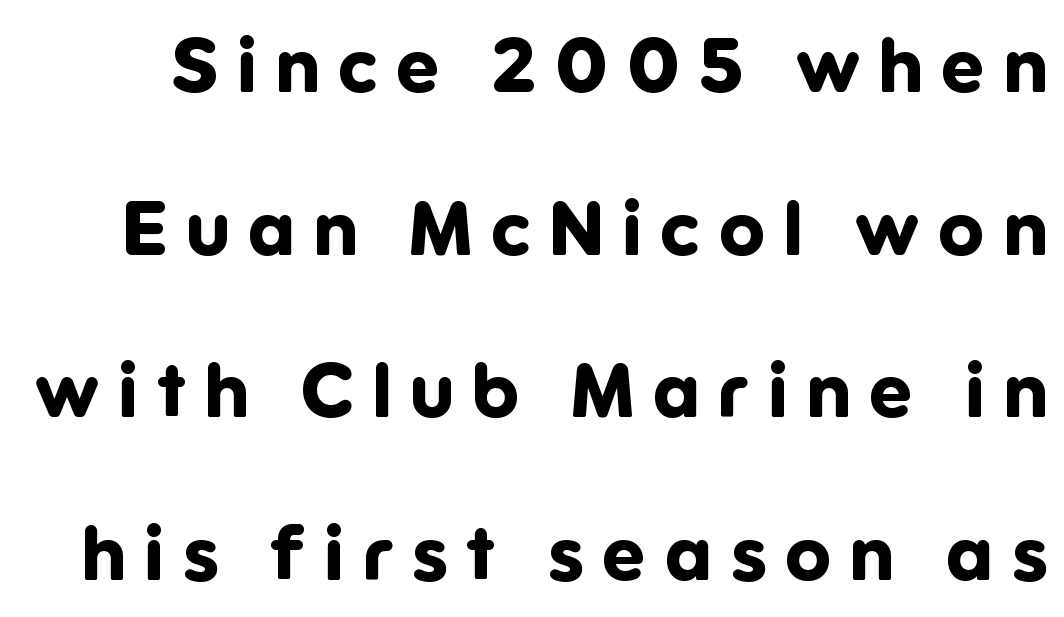
{"serif": "no", "italic": "no", "bold": "yes", "weight": "bold", "width": "normal", "stroke_contrast": "low", "x_height": "medium", "monospaced": "no", "underline": "no", "line_spacing": "loose", "line_spacing_ratio": 2.14, "letter_spacing": "wide", "letter_spacing_em": 0.25, "glyph_px": 76}
